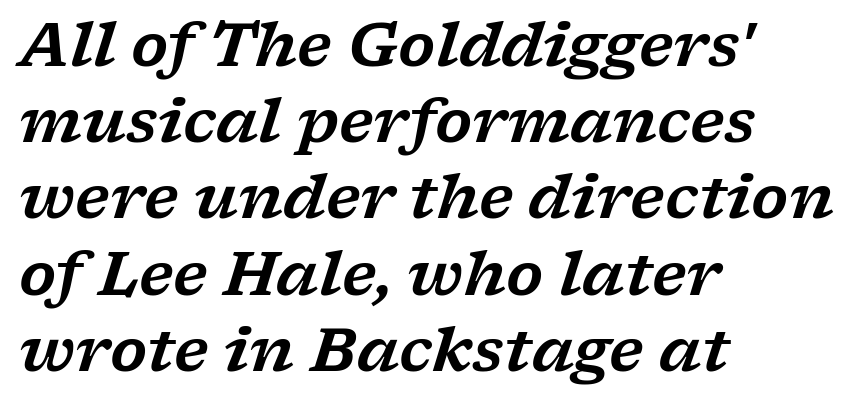
Q: Is the text italic (slanted)? A: Yes, it leans right by about 17 degrees.
Q: Is the typeface a serif or a sans-serif typeface? A: Serif.
Q: Is the text underlined? A: No.
Q: How is the paragraph aligned? A: Left-aligned.
Q: Is the spacing between letters normal or unusually wide? A: Normal.
Q: Is the spacing between lines tight, normal or loose? A: Normal.
Q: Width (condensed, normal, or wide)? A: Wide.
Q: Stroke contrast? A: Low.
Q: x-height? A: Medium.
Q: Monospaced? A: No.
